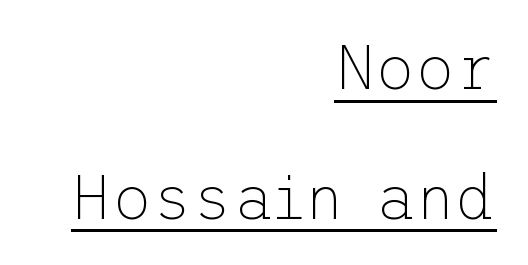
{"serif": "no", "italic": "no", "bold": "no", "weight": "thin", "width": "normal", "stroke_contrast": "low", "x_height": "medium", "underline": "yes", "align": "right", "line_spacing": "loose", "line_spacing_ratio": 2.09, "letter_spacing": "normal", "letter_spacing_em": 0.0, "glyph_px": 62}
